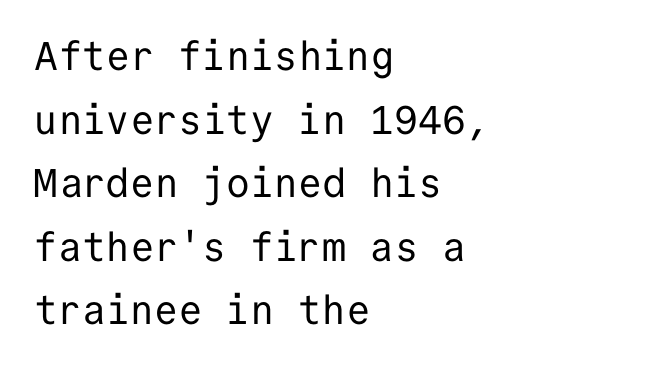
The image shows 40 px regular-weight sans-serif type, upright, monospaced; set left-aligned, normal line spacing (1.59x), normal letter spacing, not underlined; low stroke contrast and a medium x-height.
